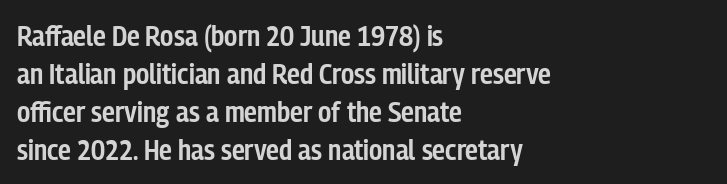
The image shows 29 px semibold, condensed sans-serif type, upright; set left-aligned, normal line spacing (1.31x), normal letter spacing, not underlined; low stroke contrast and a medium x-height.
